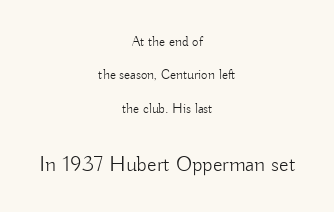
{"italic": "no", "bold": "no", "underline": "no", "align": "center", "line_spacing": "loose", "line_spacing_ratio": 2.39, "letter_spacing": "normal", "letter_spacing_em": 0.0, "larger_block": "second", "size_ratio": 1.57, "glyph_px": 22}
